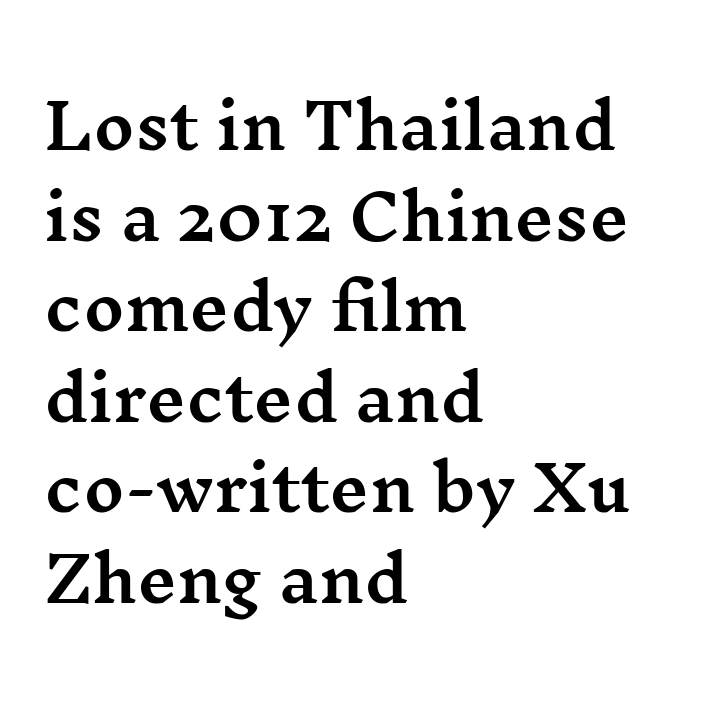
{"serif": "yes", "italic": "no", "width": "wide", "stroke_contrast": "medium", "x_height": "medium", "monospaced": "no", "underline": "no", "align": "left", "line_spacing": "normal", "line_spacing_ratio": 1.46, "letter_spacing": "normal", "letter_spacing_em": 0.0, "glyph_px": 62}
